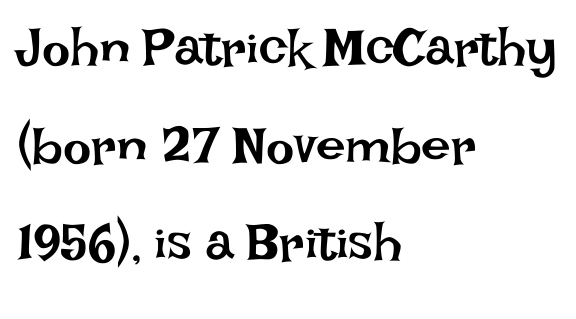
Q: Is the text bold? A: No.
Q: Is the text italic (slanted)? A: No, it is upright.
Q: Is the text underlined? A: No.
Q: How is the paragraph aligned? A: Left-aligned.
Q: Is the spacing between letters normal or unusually wide? A: Normal.
Q: Width (condensed, normal, or wide)? A: Normal.
Q: Stroke contrast? A: Low.
Q: x-height? A: Large.
Q: Monospaced? A: No.
